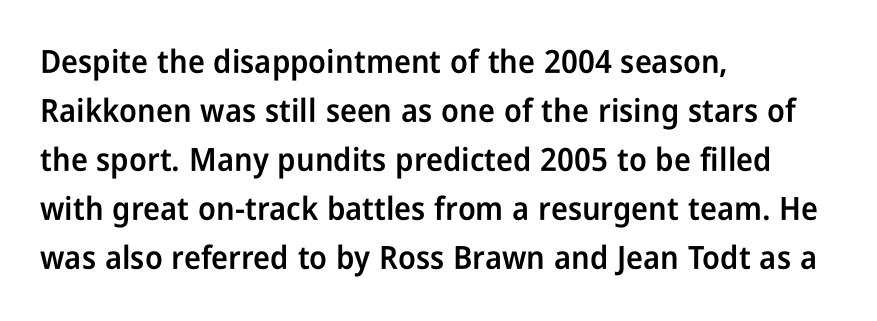
Q: Is the text bold? A: Semi-bold.
Q: Is the text italic (slanted)? A: No, it is upright.
Q: Is the typeface a serif or a sans-serif typeface? A: Sans-serif.
Q: Is the text underlined? A: No.
Q: How is the paragraph aligned? A: Left-aligned.
Q: Is the spacing between letters normal or unusually wide? A: Normal.
Q: Is the spacing between lines tight, normal or loose? A: Normal.
Q: Width (condensed, normal, or wide)? A: Condensed.
Q: Stroke contrast? A: Low.
Q: x-height? A: Medium.
Q: Monospaced? A: No.
